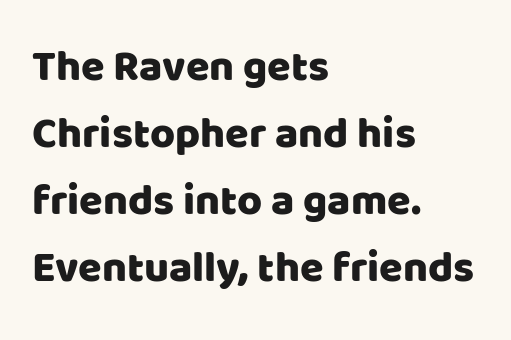
{"serif": "no", "italic": "no", "width": "normal", "stroke_contrast": "low", "x_height": "large", "monospaced": "no", "underline": "no", "align": "left", "line_spacing": "normal", "line_spacing_ratio": 1.56, "letter_spacing": "normal", "letter_spacing_em": 0.0, "glyph_px": 43}
